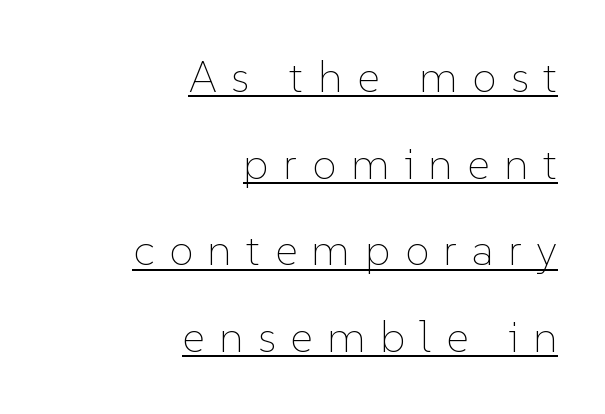
Q: Is the text bold? A: No.
Q: Is the text italic (slanted)? A: No, it is upright.
Q: Is the text underlined? A: Yes.
Q: How is the paragraph aligned? A: Right-aligned.
Q: Is the spacing between letters normal or unusually wide? A: Unusually wide.
Q: Is the spacing between lines tight, normal or loose? A: Loose.
Q: Width (condensed, normal, or wide)? A: Normal.
Q: Stroke contrast? A: Low.
Q: x-height? A: Medium.
Q: Monospaced? A: No.
